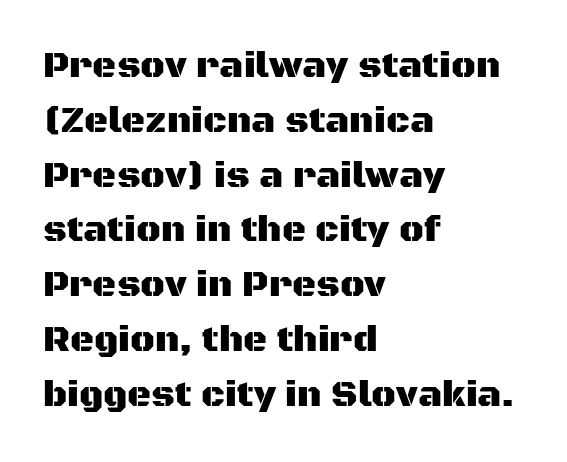
{"serif": "no", "italic": "no", "width": "normal", "stroke_contrast": "medium", "x_height": "large", "monospaced": "no", "underline": "no", "align": "left", "line_spacing": "normal", "line_spacing_ratio": 1.48, "letter_spacing": "normal", "letter_spacing_em": 0.0, "glyph_px": 37}
